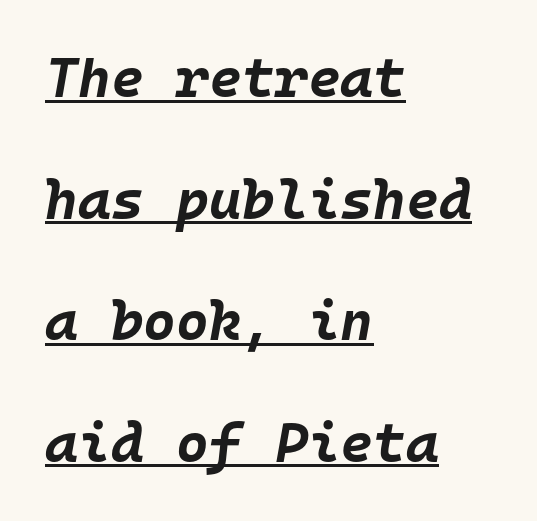
The rendering applies a slant to the glyphs. Left-aligned paragraph, ragged on the right. The designer dialed line spacing up above the default. The typesetter has applied underlining to the passage shown.
